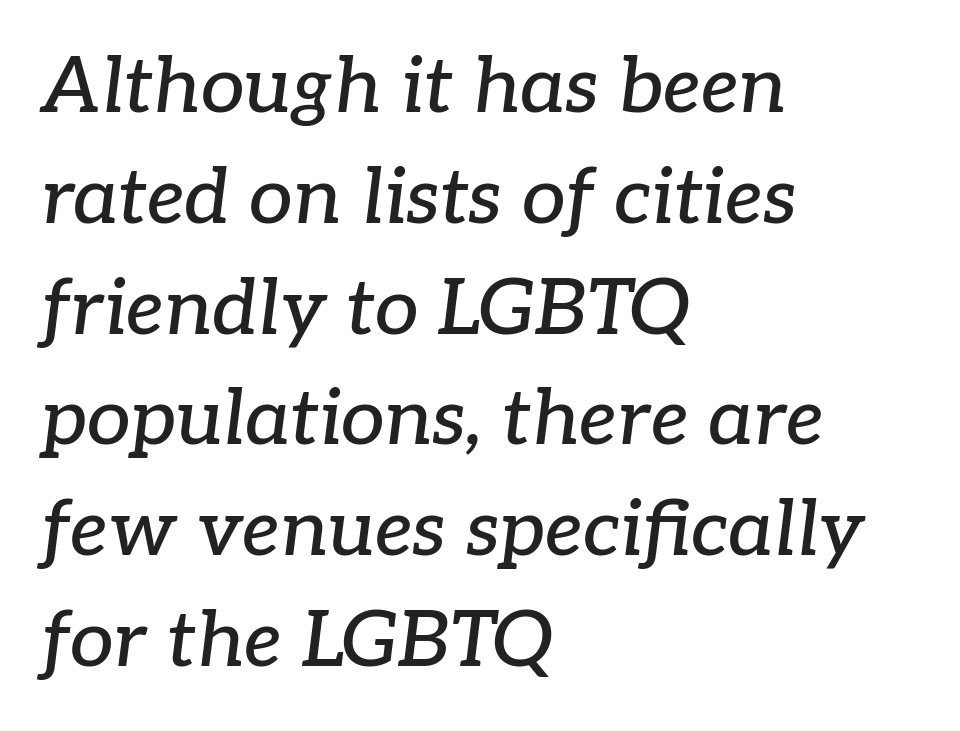
Q: Is the text italic (slanted)? A: Yes, it leans right by about 7 degrees.
Q: Is the typeface a serif or a sans-serif typeface? A: Serif.
Q: Is the text underlined? A: No.
Q: How is the paragraph aligned? A: Left-aligned.
Q: Is the spacing between letters normal or unusually wide? A: Normal.
Q: Is the spacing between lines tight, normal or loose? A: Normal.
Q: Width (condensed, normal, or wide)? A: Normal.
Q: Stroke contrast? A: Low.
Q: x-height? A: Medium.
Q: Monospaced? A: No.
